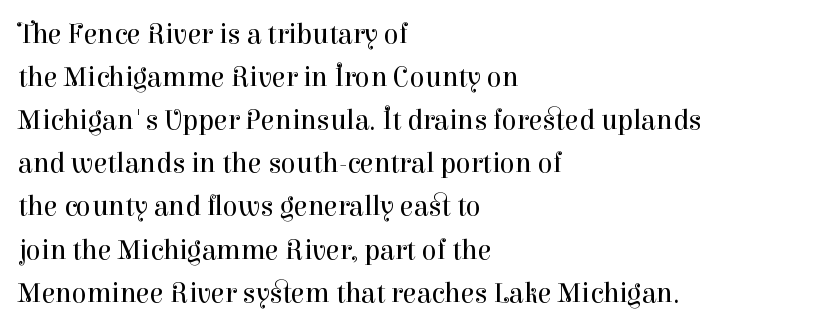
{"serif": "yes", "italic": "no", "bold": "no", "weight": "regular", "width": "normal", "stroke_contrast": "high", "x_height": "medium", "monospaced": "no", "underline": "no", "align": "left", "line_spacing": "normal", "line_spacing_ratio": 1.54, "letter_spacing": "normal", "letter_spacing_em": 0.0, "glyph_px": 28}
